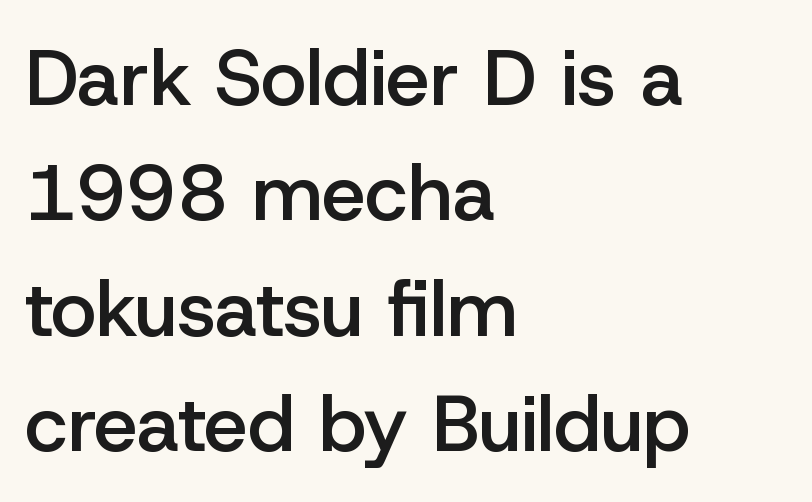
Q: Is the text bold? A: Semi-bold.
Q: Is the text italic (slanted)? A: No, it is upright.
Q: Is the typeface a serif or a sans-serif typeface? A: Sans-serif.
Q: Is the text underlined? A: No.
Q: How is the paragraph aligned? A: Left-aligned.
Q: Is the spacing between letters normal or unusually wide? A: Normal.
Q: Is the spacing between lines tight, normal or loose? A: Normal.
Q: Width (condensed, normal, or wide)? A: Normal.
Q: Stroke contrast? A: Low.
Q: x-height? A: Medium.
Q: Monospaced? A: No.
